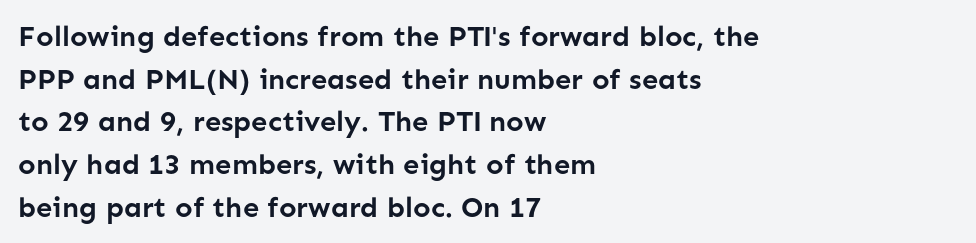
{"serif": "no", "italic": "no", "bold": "yes", "weight": "semibold", "width": "normal", "stroke_contrast": "low", "x_height": "medium", "monospaced": "no", "underline": "no", "align": "left", "line_spacing": "normal", "line_spacing_ratio": 1.47, "letter_spacing": "normal", "letter_spacing_em": 0.0, "glyph_px": 29}
